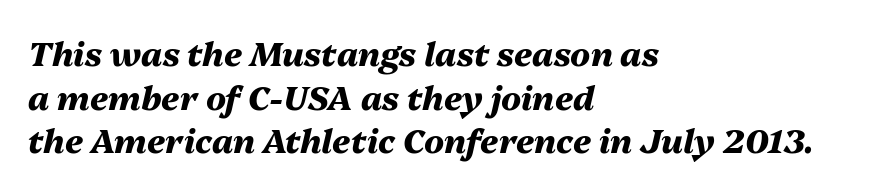
Q: Is the text bold? A: Yes.
Q: Is the text italic (slanted)? A: Yes, it leans right by about 13 degrees.
Q: Is the text underlined? A: No.
Q: How is the paragraph aligned? A: Left-aligned.
Q: Is the spacing between letters normal or unusually wide? A: Normal.
Q: Is the spacing between lines tight, normal or loose? A: Normal.
Q: Width (condensed, normal, or wide)? A: Normal.
Q: Stroke contrast? A: Medium.
Q: x-height? A: Medium.
Q: Monospaced? A: No.
